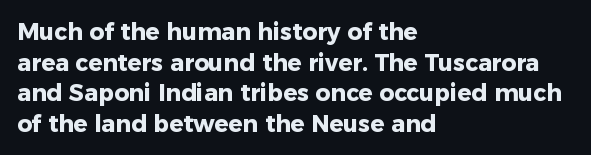
Q: Is the text bold? A: Yes.
Q: Is the text italic (slanted)? A: No, it is upright.
Q: Is the text underlined? A: No.
Q: How is the paragraph aligned? A: Left-aligned.
Q: Is the spacing between letters normal or unusually wide? A: Normal.
Q: Is the spacing between lines tight, normal or loose? A: Normal.
